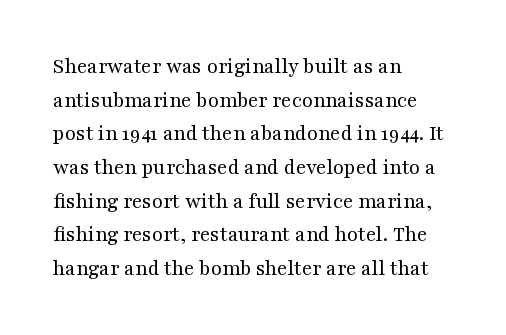
{"italic": "no", "bold": "no", "underline": "no", "align": "left", "line_spacing": "normal", "line_spacing_ratio": 1.53, "letter_spacing": "normal", "letter_spacing_em": 0.0, "glyph_px": 22}
